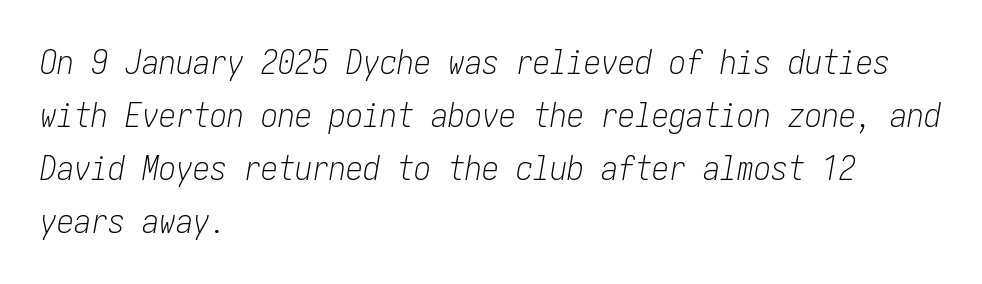
{"italic": "yes", "lean": "right", "slant_degrees": 10, "bold": "no", "weight": "light", "width": "condensed", "stroke_contrast": "low", "x_height": "medium", "underline": "no", "align": "left", "line_spacing": "normal", "line_spacing_ratio": 1.56, "letter_spacing": "normal", "letter_spacing_em": 0.0, "glyph_px": 34}
